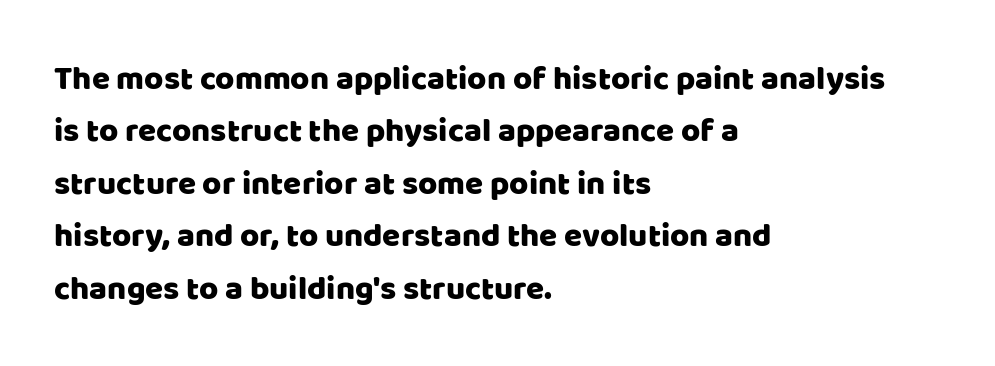
Spacing between characters is what you'd get straight out of the box. The paragraph shown leans on its left margin. Notice how the stems are strictly vertical — no italics here. You could not count columns in this text — the font is proportionally spaced.
